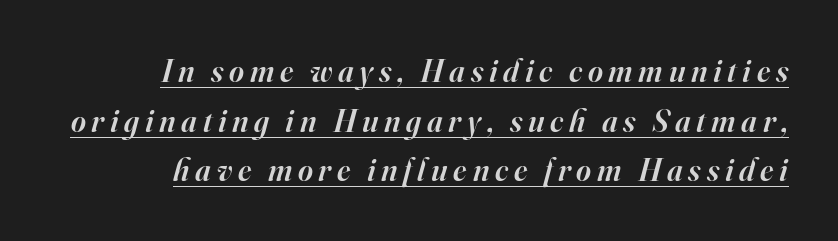
{"serif": "yes", "italic": "yes", "lean": "right", "slant_degrees": 16, "bold": "semi", "weight": "semibold", "width": "normal", "stroke_contrast": "high", "x_height": "small", "monospaced": "no", "underline": "yes", "align": "right", "line_spacing": "normal", "line_spacing_ratio": 1.55, "glyph_px": 32}
